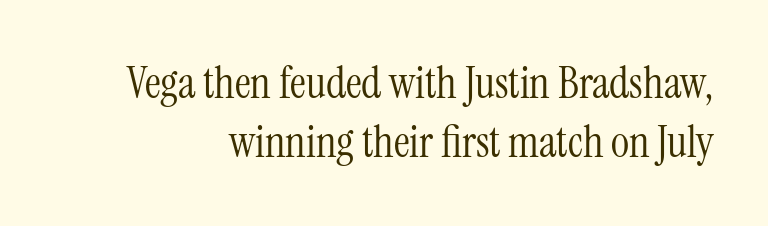
The image shows 44 px light, condensed serif type, upright; set normal line spacing (1.35x), normal letter spacing, not underlined; medium stroke contrast and a medium x-height.
